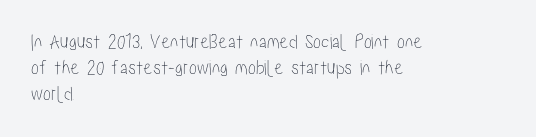
{"italic": "no", "underline": "no", "align": "left", "line_spacing_ratio": 1.24, "letter_spacing": "normal", "letter_spacing_em": 0.0, "glyph_px": 21}
